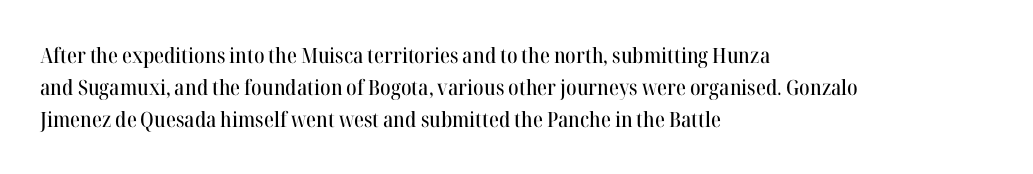
{"italic": "no", "underline": "no", "align": "left", "line_spacing": "normal", "line_spacing_ratio": 1.52, "letter_spacing": "normal", "letter_spacing_em": 0.0, "glyph_px": 21}
